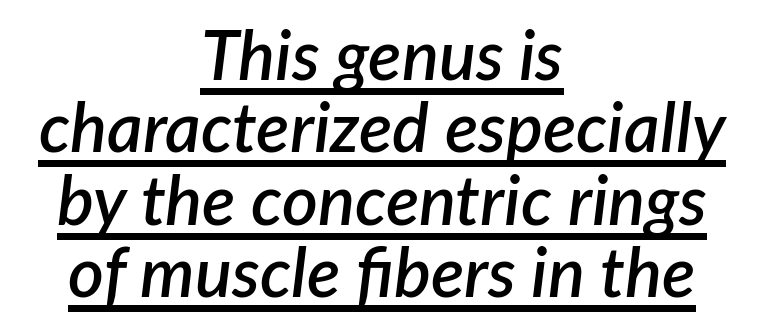
{"italic": "yes", "lean": "right", "slant_degrees": 7, "bold": "semi", "weight": "semibold", "width": "normal", "stroke_contrast": "low", "x_height": "medium", "monospaced": "no", "underline": "yes", "align": "center", "line_spacing": "tight", "line_spacing_ratio": 1.05, "letter_spacing": "normal", "letter_spacing_em": 0.0, "glyph_px": 69}
